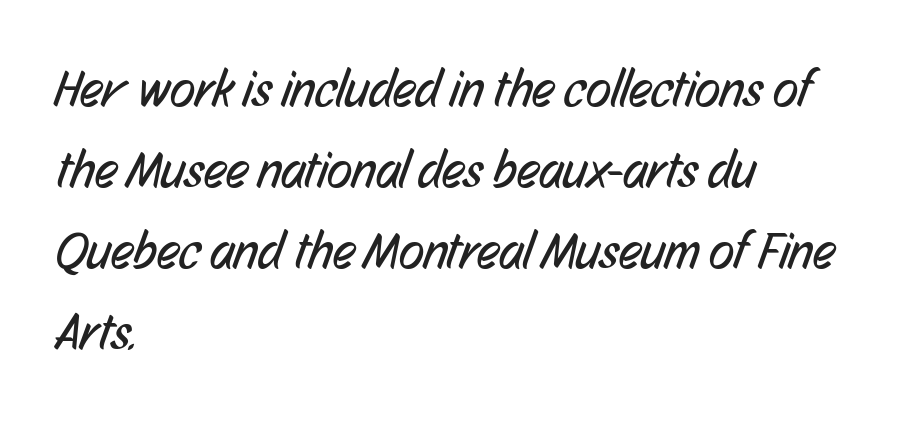
Does the copy run flush right? No — it runs flush left. Glyph-to-glyph distance matches everyday printed text. You could not count columns in this text — the font is proportionally spaced. Summary of vertical rhythm: regular, with standard interline spacing. Bare-footed words on every line.
